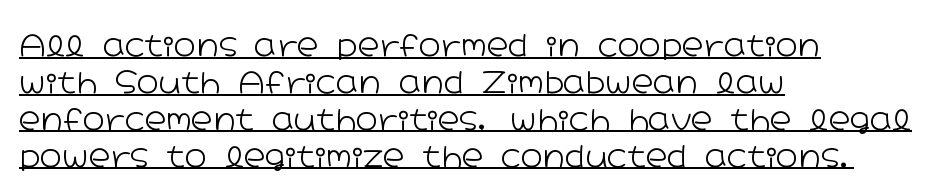
{"serif": "no", "italic": "no", "bold": "no", "weight": "light", "width": "wide", "stroke_contrast": "low", "x_height": "medium", "monospaced": "no", "underline": "yes", "align": "left", "line_spacing_ratio": 1.23, "letter_spacing": "normal", "letter_spacing_em": 0.0, "glyph_px": 30}
